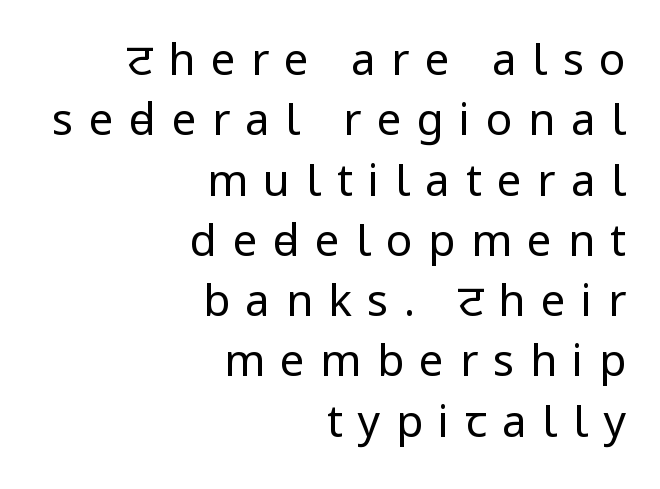
Q: Is the text bold? A: No.
Q: Is the text italic (slanted)? A: No, it is upright.
Q: Is the typeface a serif or a sans-serif typeface? A: Sans-serif.
Q: Is the text underlined? A: No.
Q: How is the paragraph aligned? A: Right-aligned.
Q: Is the spacing between letters normal or unusually wide? A: Unusually wide.
Q: Is the spacing between lines tight, normal or loose? A: Normal.
Q: Width (condensed, normal, or wide)? A: Condensed.
Q: Stroke contrast? A: Low.
Q: x-height? A: Large.
Q: Monospaced? A: No.
